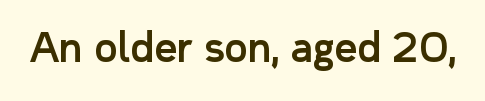
The image shows 40 px sans-serif type, upright; set normal letter spacing, not underlined; low stroke contrast and a medium x-height.
